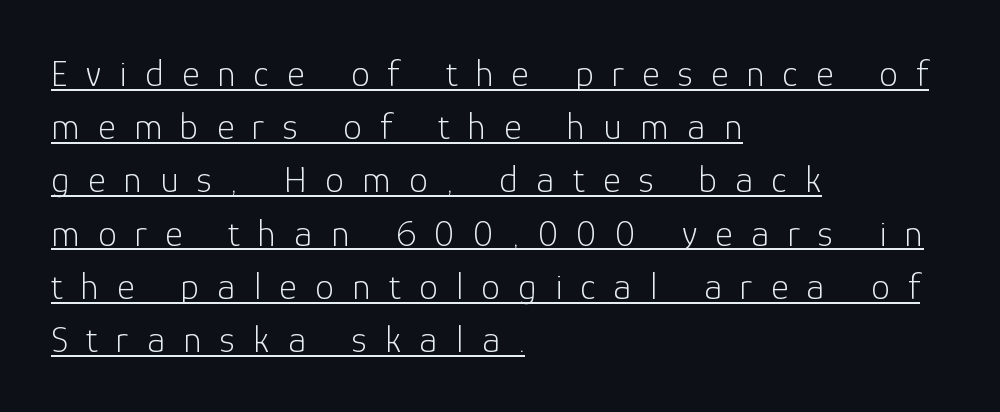
The image shows 38 px light sans-serif type, upright; set left-aligned, normal line spacing (1.4x), unusually wide letter spacing (+0.48 em), underlined; low stroke contrast and a medium x-height.
